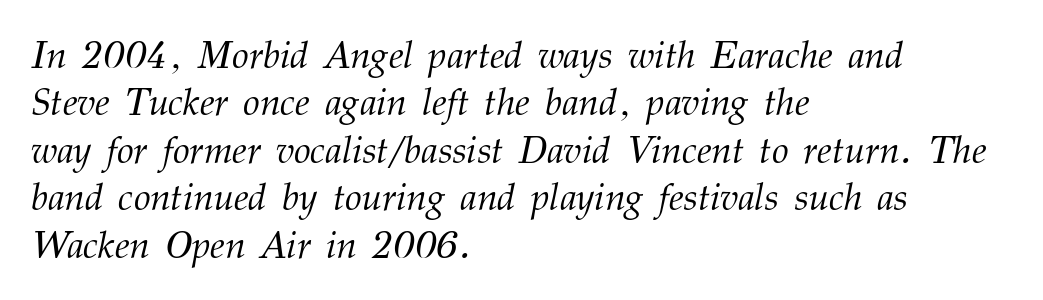
Q: Is the text bold? A: No.
Q: Is the text italic (slanted)? A: Yes, it leans right by about 12 degrees.
Q: Is the typeface a serif or a sans-serif typeface? A: Serif.
Q: Is the text underlined? A: No.
Q: How is the paragraph aligned? A: Left-aligned.
Q: Is the spacing between letters normal or unusually wide? A: Normal.
Q: Is the spacing between lines tight, normal or loose? A: Normal.
Q: Width (condensed, normal, or wide)? A: Normal.
Q: Stroke contrast? A: Medium.
Q: x-height? A: Medium.
Q: Monospaced? A: No.
